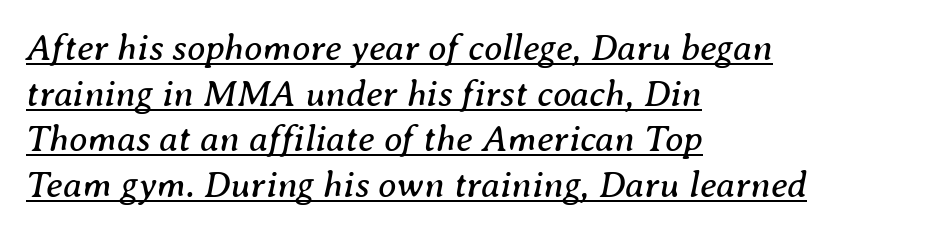
{"serif": "yes", "italic": "yes", "lean": "right", "slant_degrees": 8, "bold": "no", "weight": "regular", "width": "normal", "stroke_contrast": "medium", "x_height": "medium", "monospaced": "no", "underline": "yes", "align": "left", "line_spacing_ratio": 1.23, "letter_spacing": "normal", "letter_spacing_em": 0.0, "glyph_px": 37}
